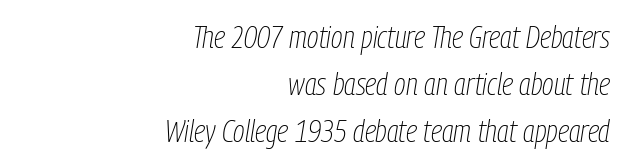
Notice how the stems are inclined rather than vertical — that's the hallmark of italics. Character widths vary here, with narrow letters taking less room than wide ones. Tracking value appears to be zero — textbook default spacing. Does the leading feel generous? No, just average.
